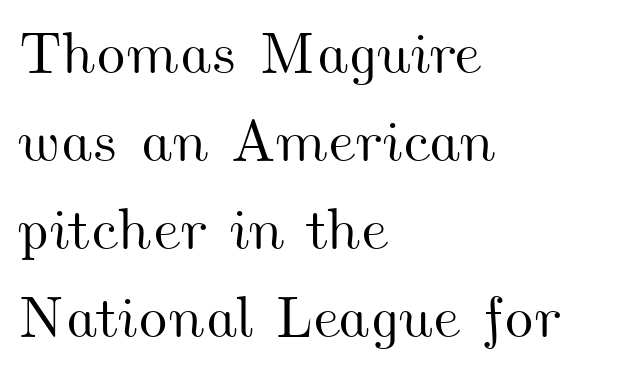
Think of a printed novel: that variable character pitch is what you see here. Vertical spacing — default. Quick note: underline off. You could call the tracking neutral — neither tight nor loose.
